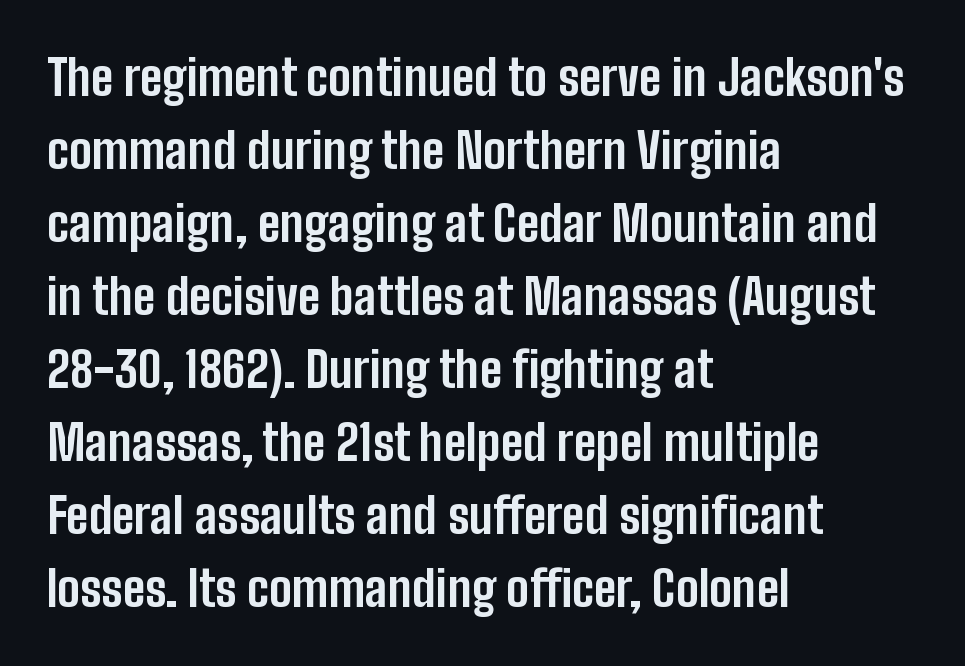
Q: Is the text bold? A: Yes.
Q: Is the text italic (slanted)? A: No, it is upright.
Q: Is the typeface a serif or a sans-serif typeface? A: Sans-serif.
Q: Is the text underlined? A: No.
Q: How is the paragraph aligned? A: Left-aligned.
Q: Is the spacing between letters normal or unusually wide? A: Normal.
Q: Is the spacing between lines tight, normal or loose? A: Normal.
Q: Width (condensed, normal, or wide)? A: Condensed.
Q: Stroke contrast? A: Low.
Q: x-height? A: Medium.
Q: Monospaced? A: No.
